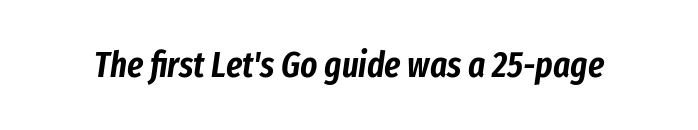
The image shows 36 px condensed type, italic (leaning right); set normal letter spacing, not underlined; low stroke contrast and a medium x-height.
